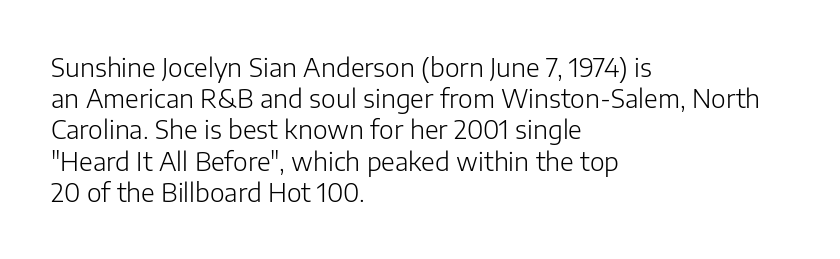
Spacing between characters is what you'd get straight out of the box. Ordinary non-slanted type is in use. The compositor pushed each line to the left boundary. Rows of type keep a routine distance in the vertical direction.
